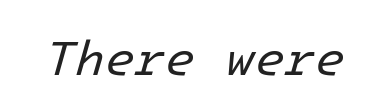
{"italic": "yes", "lean": "right", "slant_degrees": 16, "bold": "no", "weight": "regular", "width": "normal", "stroke_contrast": "low", "x_height": "medium", "underline": "no", "letter_spacing": "normal", "letter_spacing_em": 0.0, "glyph_px": 49}
